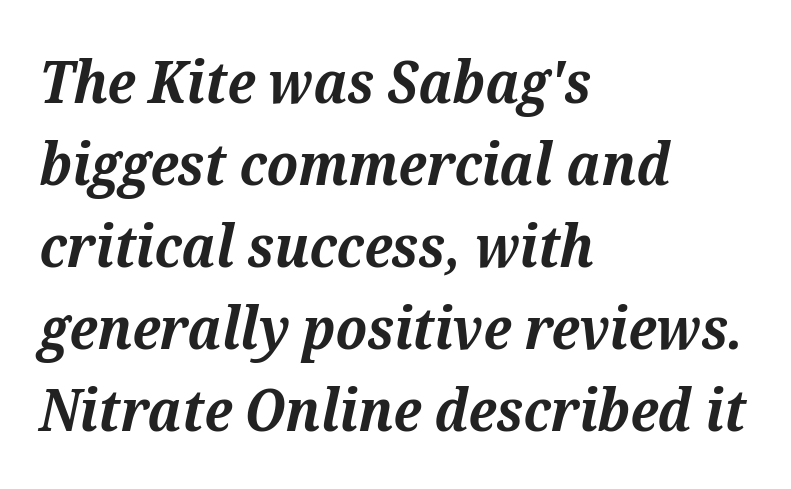
Q: Is the text bold? A: Yes.
Q: Is the text italic (slanted)? A: Yes, it leans right by about 12 degrees.
Q: Is the typeface a serif or a sans-serif typeface? A: Serif.
Q: Is the text underlined? A: No.
Q: How is the paragraph aligned? A: Left-aligned.
Q: Is the spacing between letters normal or unusually wide? A: Normal.
Q: Is the spacing between lines tight, normal or loose? A: Normal.
Q: Width (condensed, normal, or wide)? A: Normal.
Q: Stroke contrast? A: Medium.
Q: x-height? A: Medium.
Q: Monospaced? A: No.
